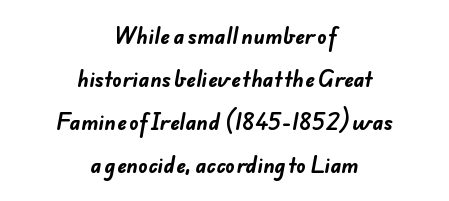
The image shows 20 px bold type; set centered, loose line spacing (2.15x), normal letter spacing, not underlined.
